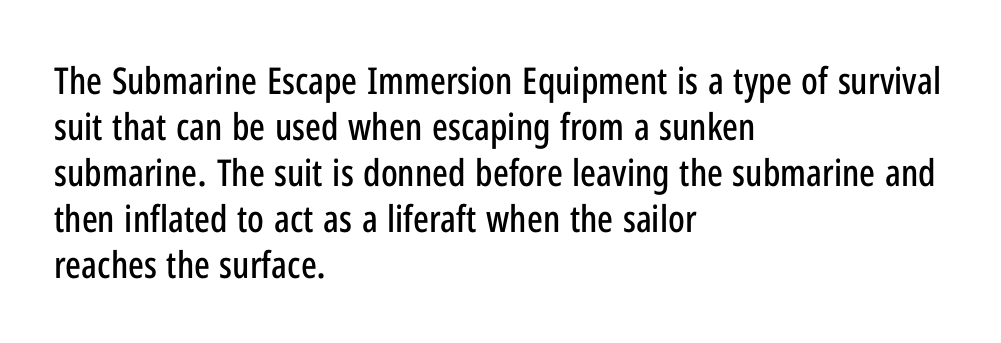
Q: Is the text italic (slanted)? A: No, it is upright.
Q: Is the typeface a serif or a sans-serif typeface? A: Sans-serif.
Q: Is the text underlined? A: No.
Q: How is the paragraph aligned? A: Left-aligned.
Q: Is the spacing between letters normal or unusually wide? A: Normal.
Q: Width (condensed, normal, or wide)? A: Condensed.
Q: Stroke contrast? A: Low.
Q: x-height? A: Medium.
Q: Monospaced? A: No.
